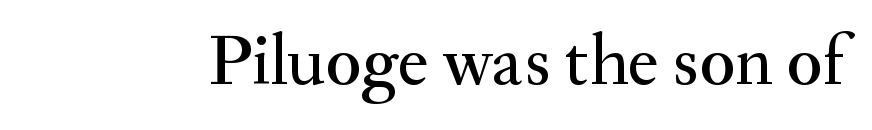
Q: Is the text italic (slanted)? A: No, it is upright.
Q: Is the typeface a serif or a sans-serif typeface? A: Serif.
Q: Is the text underlined? A: No.
Q: Is the spacing between letters normal or unusually wide? A: Normal.
Q: Width (condensed, normal, or wide)? A: Normal.
Q: Stroke contrast? A: Medium.
Q: x-height? A: Small.
Q: Monospaced? A: No.
